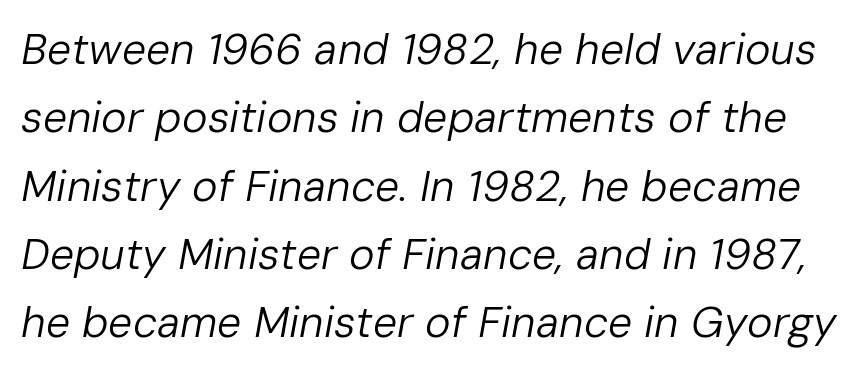
Q: Is the text bold? A: No.
Q: Is the text italic (slanted)? A: Yes, it leans right by about 10 degrees.
Q: Is the text underlined? A: No.
Q: Is the spacing between letters normal or unusually wide? A: Normal.
Q: Is the spacing between lines tight, normal or loose? A: Normal.
Q: Width (condensed, normal, or wide)? A: Normal.
Q: Stroke contrast? A: Low.
Q: x-height? A: Medium.
Q: Monospaced? A: No.
